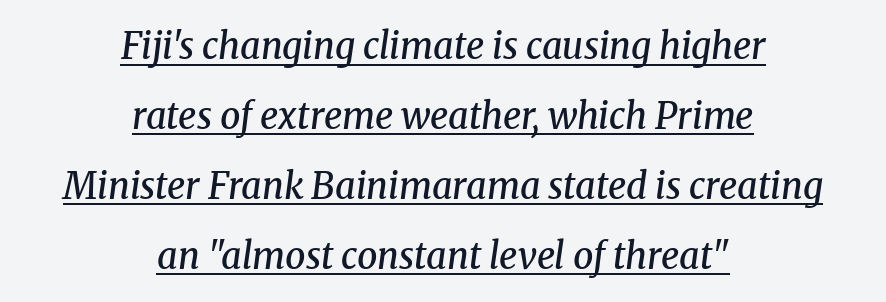
The image shows 36 px semibold serif type, italic (leaning right); set centered, loose line spacing (1.94x), normal letter spacing, underlined; medium stroke contrast and a medium x-height.
